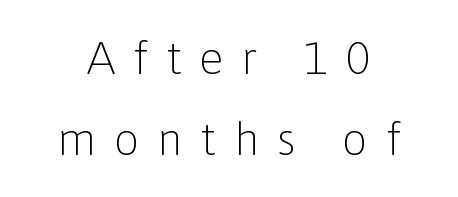
The image shows 46 px light sans-serif type, upright; set line spacing 1.77x, unusually wide letter spacing (+0.38 em), not underlined; low stroke contrast and a medium x-height.
